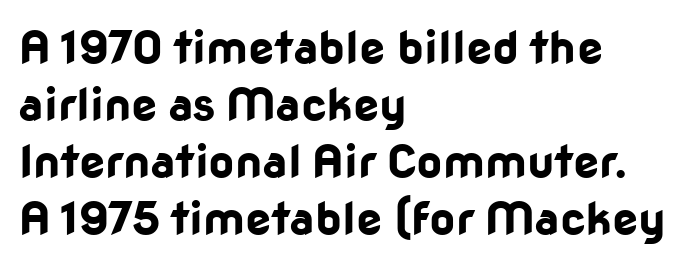
Q: Is the text bold? A: Yes.
Q: Is the text italic (slanted)? A: No, it is upright.
Q: Is the typeface a serif or a sans-serif typeface? A: Sans-serif.
Q: Is the text underlined? A: No.
Q: How is the paragraph aligned? A: Left-aligned.
Q: Is the spacing between letters normal or unusually wide? A: Normal.
Q: Width (condensed, normal, or wide)? A: Normal.
Q: Stroke contrast? A: Low.
Q: x-height? A: Medium.
Q: Monospaced? A: No.
